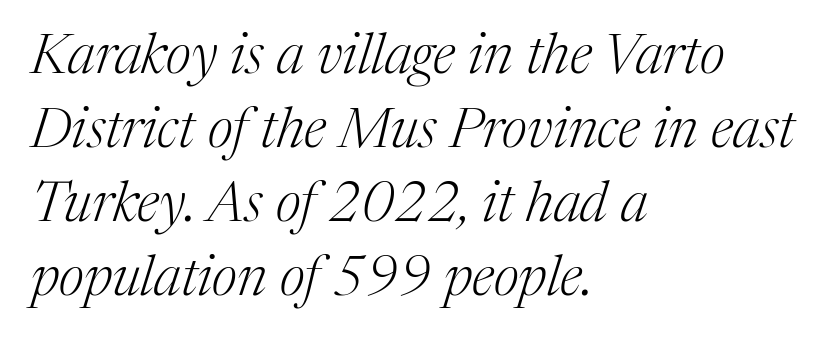
Q: Is the text bold? A: No.
Q: Is the text italic (slanted)? A: Yes, it leans right by about 17 degrees.
Q: Is the typeface a serif or a sans-serif typeface? A: Serif.
Q: Is the text underlined? A: No.
Q: How is the paragraph aligned? A: Left-aligned.
Q: Is the spacing between letters normal or unusually wide? A: Normal.
Q: Is the spacing between lines tight, normal or loose? A: Normal.
Q: Width (condensed, normal, or wide)? A: Normal.
Q: Stroke contrast? A: Medium.
Q: x-height? A: Medium.
Q: Monospaced? A: No.
